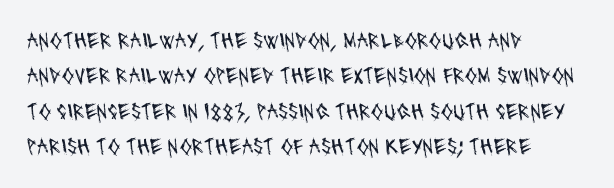
{"bold": "no", "underline": "no", "align": "left", "line_spacing": "normal", "line_spacing_ratio": 1.54, "letter_spacing": "normal", "letter_spacing_em": 0.0, "glyph_px": 23}
